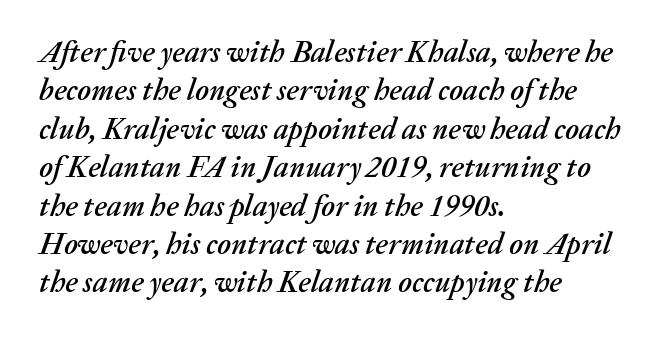
Q: Is the text italic (slanted)? A: Yes, it leans right by about 20 degrees.
Q: Is the text underlined? A: No.
Q: How is the paragraph aligned? A: Left-aligned.
Q: Is the spacing between letters normal or unusually wide? A: Normal.
Q: Is the spacing between lines tight, normal or loose? A: Normal.
Q: Width (condensed, normal, or wide)? A: Normal.
Q: Stroke contrast? A: Medium.
Q: x-height? A: Medium.
Q: Monospaced? A: No.
